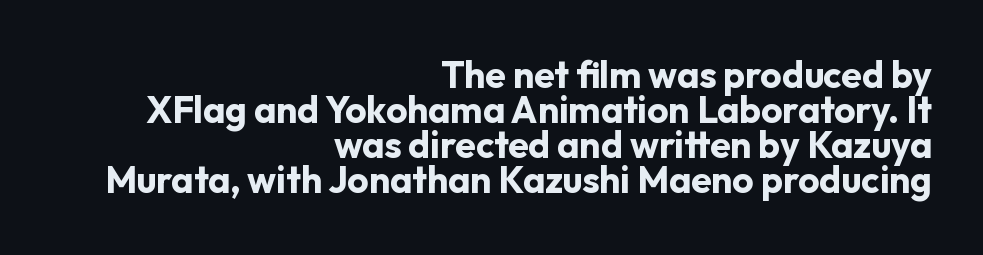
Cramped leading. The rendering shows plain stroke endings on the letterforms — a sans-serif design. Pretty heavy lettering here — definitely bold. Do the letters lean? They stand straight.
